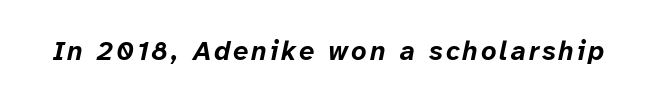
The image shows 27 px bold type, italic (leaning right); set not underlined.
